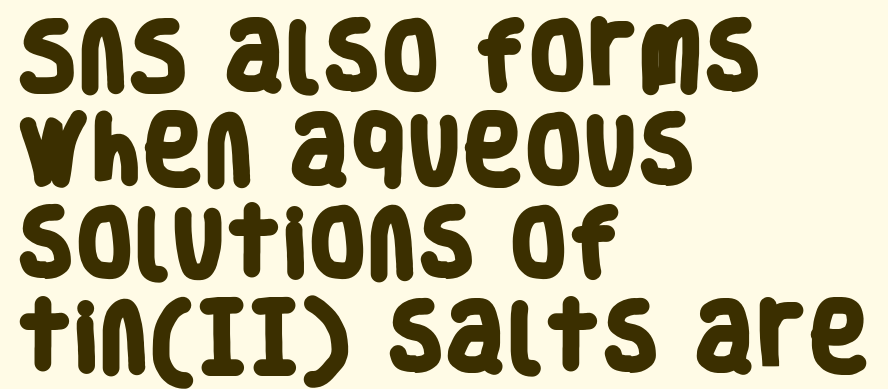
The image shows 75 px heavy, condensed sans-serif type; set left-aligned, normal line spacing (1.25x), normal letter spacing, not underlined; low stroke contrast and a large x-height.
